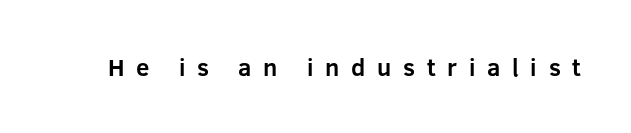
Q: Is the text bold? A: Yes.
Q: Is the text italic (slanted)? A: No, it is upright.
Q: Is the text underlined? A: No.
Q: Is the spacing between letters normal or unusually wide? A: Unusually wide.
